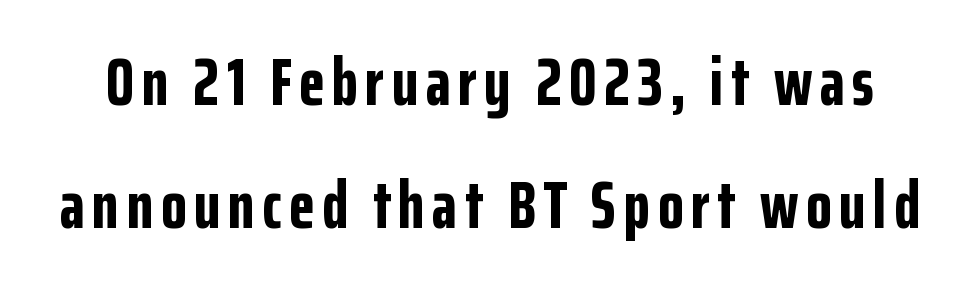
Q: Is the text bold? A: Yes.
Q: Is the text italic (slanted)? A: No, it is upright.
Q: Is the typeface a serif or a sans-serif typeface? A: Sans-serif.
Q: Is the text underlined? A: No.
Q: Width (condensed, normal, or wide)? A: Condensed.
Q: Stroke contrast? A: Low.
Q: x-height? A: Medium.
Q: Monospaced? A: No.
